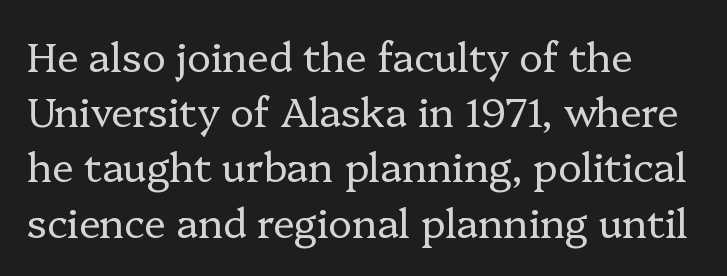
{"serif": "yes", "italic": "no", "bold": "no", "weight": "regular", "width": "normal", "stroke_contrast": "low", "x_height": "medium", "monospaced": "no", "underline": "no", "align": "left", "line_spacing": "normal", "line_spacing_ratio": 1.38, "letter_spacing": "normal", "letter_spacing_em": 0.0, "glyph_px": 40}
